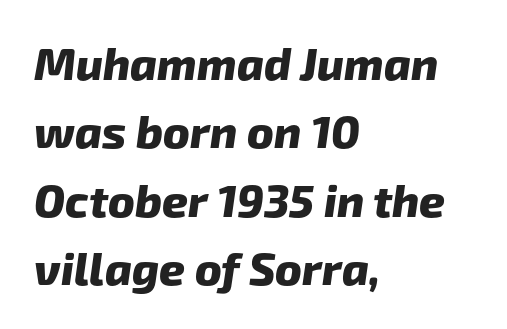
Examine the stroke ends and you'll find no serifs. Nobody touched the tracking dial on this one. Strong, thick strokes mark this as bold type. Summary of vertical rhythm: regular, with standard interline spacing. A clean baseline with only descenders dipping below it.
